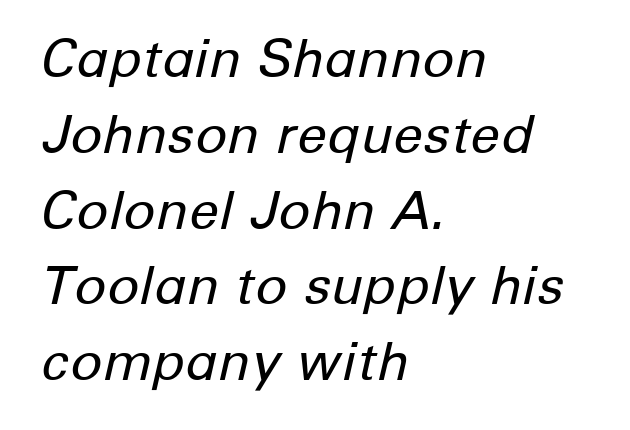
The image shows 53 px regular-weight type, italic (leaning right); set left-aligned, normal line spacing (1.43x), normal letter spacing, not underlined; low stroke contrast and a medium x-height.
